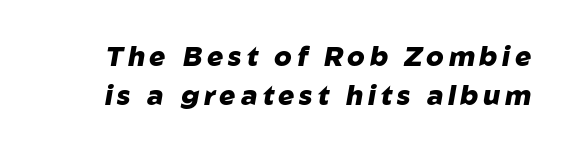
{"italic": "yes", "lean": "right", "slant_degrees": 10, "bold": "yes", "underline": "no", "line_spacing": "normal", "line_spacing_ratio": 1.46, "glyph_px": 27}
